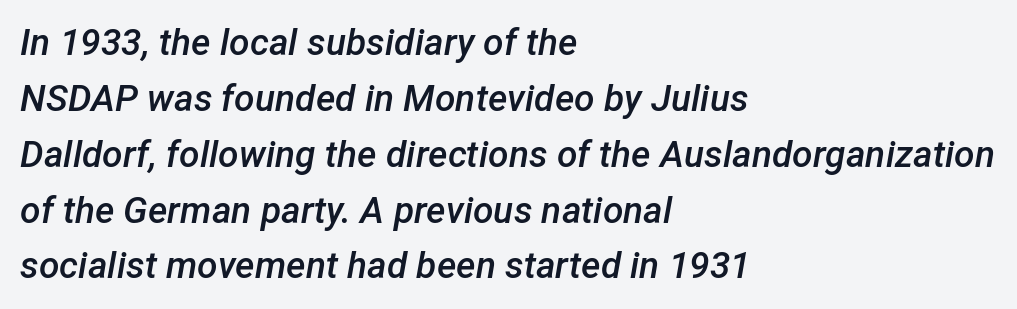
It's the slanting kind of type. Proportional: the letters do not fall into vertical columns. Unmarked baselines from the first word to the last. Default kerning and tracking; the words read as compact shapes. Moderately thickened strokes mark this as semibold type. Leftover space on each line is placed entirely after the last word.
